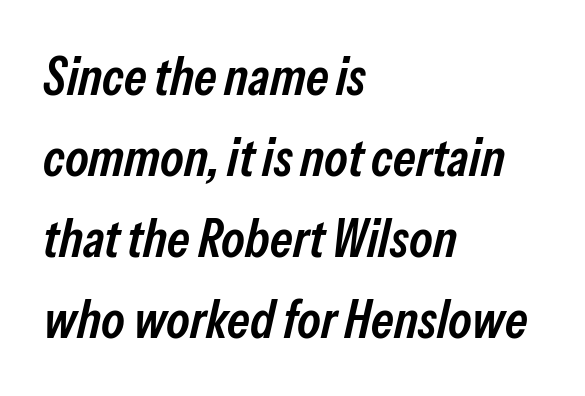
{"italic": "yes", "lean": "right", "slant_degrees": 13, "bold": "semi", "weight": "semibold", "width": "condensed", "stroke_contrast": "low", "x_height": "medium", "monospaced": "no", "underline": "no", "align": "left", "line_spacing": "normal", "line_spacing_ratio": 1.53, "letter_spacing": "normal", "letter_spacing_em": 0.0, "glyph_px": 53}
